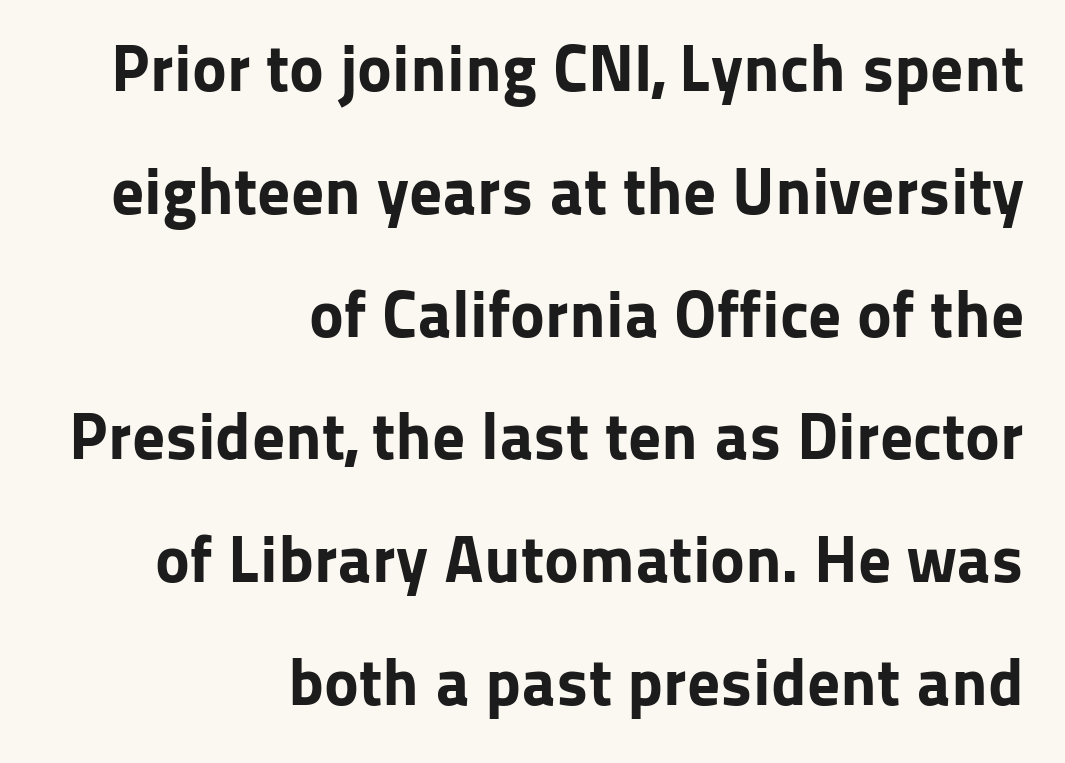
The image shows 66 px bold sans-serif type, upright; set right-aligned, line spacing 1.86x, normal letter spacing, not underlined; low stroke contrast and a medium x-height.
